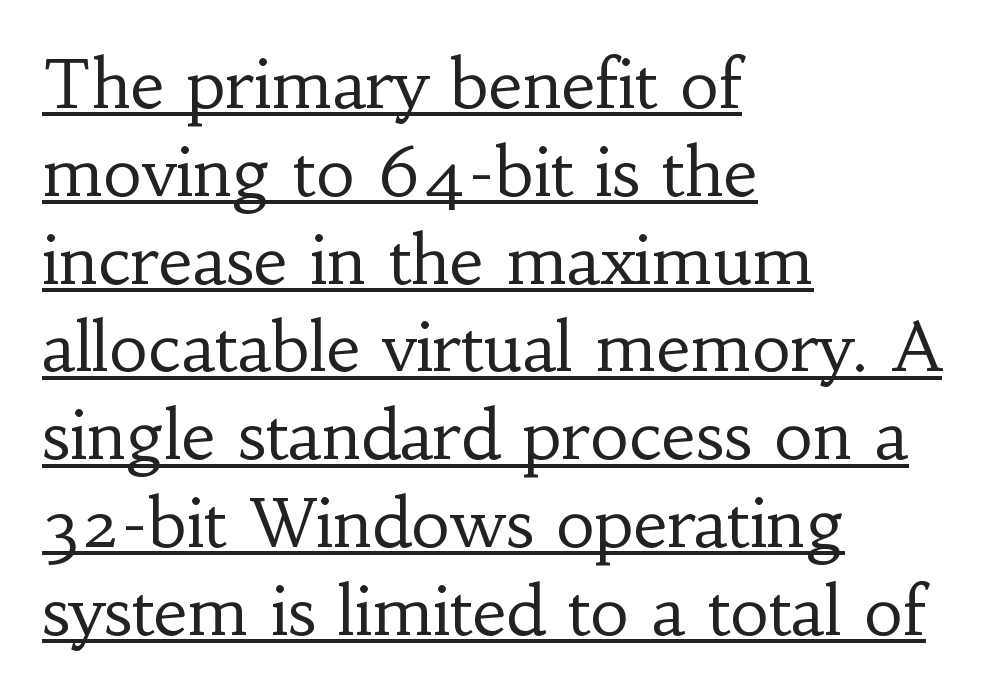
In terms of leading, this rendering sits right in the middle. Looks like regular typesetting: each glyph gets only the width it needs. Is this a sans? No — the strokes have serifs. A student would call this left alignment; a typographer would say flush left, rag right.
